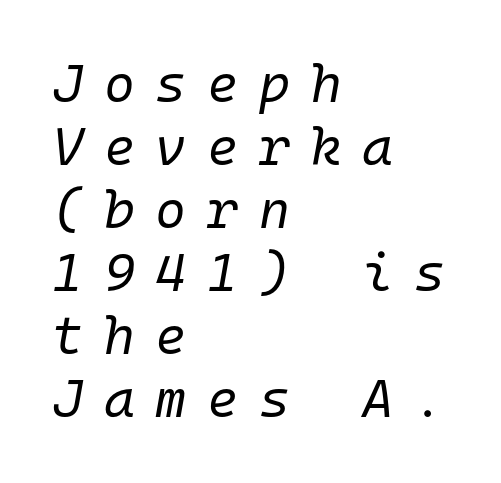
The paragraph shown leans on its left margin. Is this a fixed-width face? Yes — each glyph sits in an identical cell. When letters slant like this, we call the style italic. A clean baseline with only descenders dipping below it. Someone cranked the tracking dial way up on this one.
